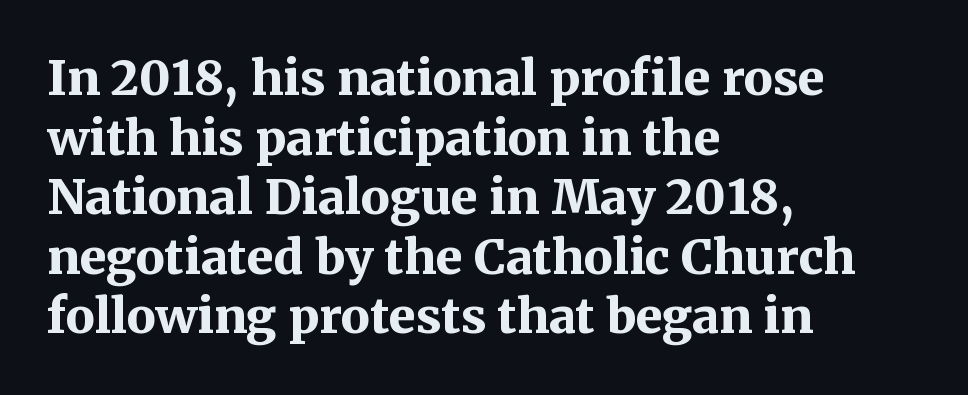
{"serif": "yes", "italic": "no", "bold": "yes", "weight": "bold", "width": "normal", "stroke_contrast": "medium", "x_height": "medium", "monospaced": "no", "underline": "no", "align": "left", "line_spacing_ratio": 1.24, "letter_spacing": "normal", "letter_spacing_em": 0.0, "glyph_px": 48}
